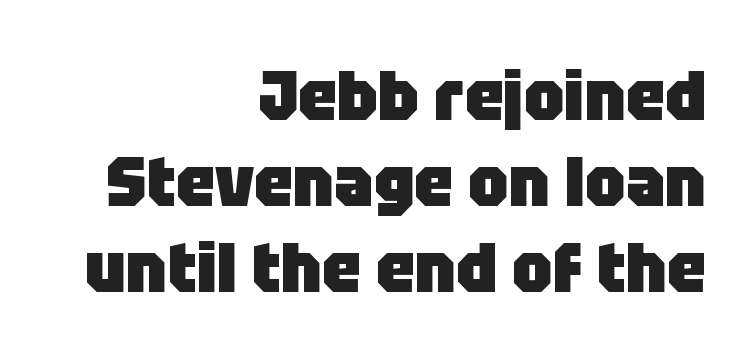
{"serif": "no", "italic": "no", "bold": "yes", "weight": "heavy", "width": "normal", "stroke_contrast": "low", "x_height": "large", "monospaced": "no", "underline": "no", "align": "right", "line_spacing_ratio": 1.23, "letter_spacing": "normal", "letter_spacing_em": 0.0, "glyph_px": 70}
